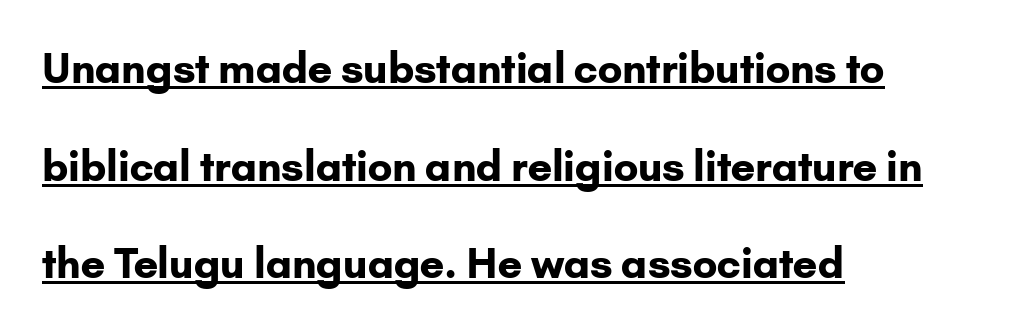
Does extra space separate the letters? No, they use regular spacing. The face used here is proportionally spaced, like ordinary book or web type. This rendering uses left alignment, leaving the right contour irregular. Notice how the stems are strictly vertical — no italics here.
